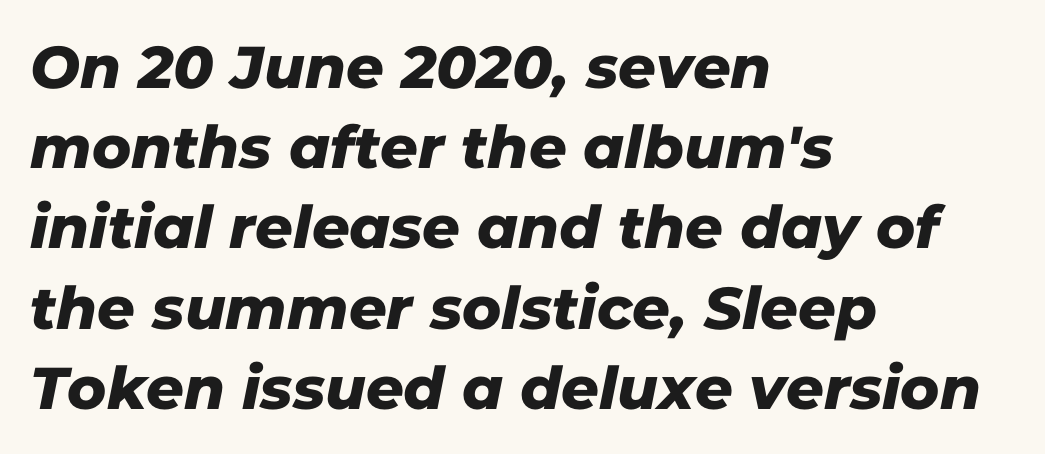
The image shows 59 px sans-serif type; set left-aligned, normal line spacing (1.36x), normal letter spacing, not underlined; low stroke contrast and a medium x-height.
